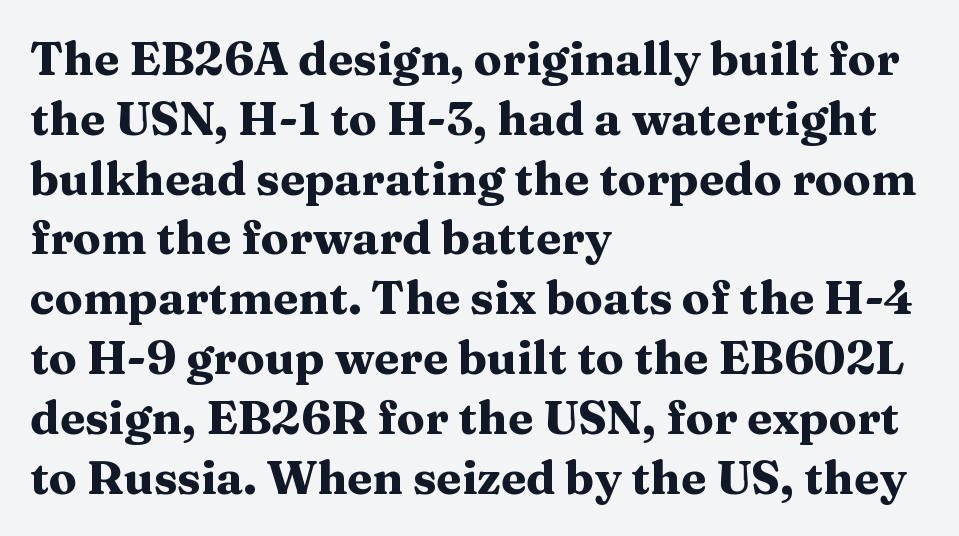
{"serif": "yes", "italic": "no", "bold": "yes", "weight": "heavy", "width": "wide", "stroke_contrast": "medium", "x_height": "medium", "monospaced": "no", "underline": "no", "align": "left", "line_spacing": "normal", "line_spacing_ratio": 1.3, "letter_spacing": "normal", "letter_spacing_em": 0.0, "glyph_px": 46}
